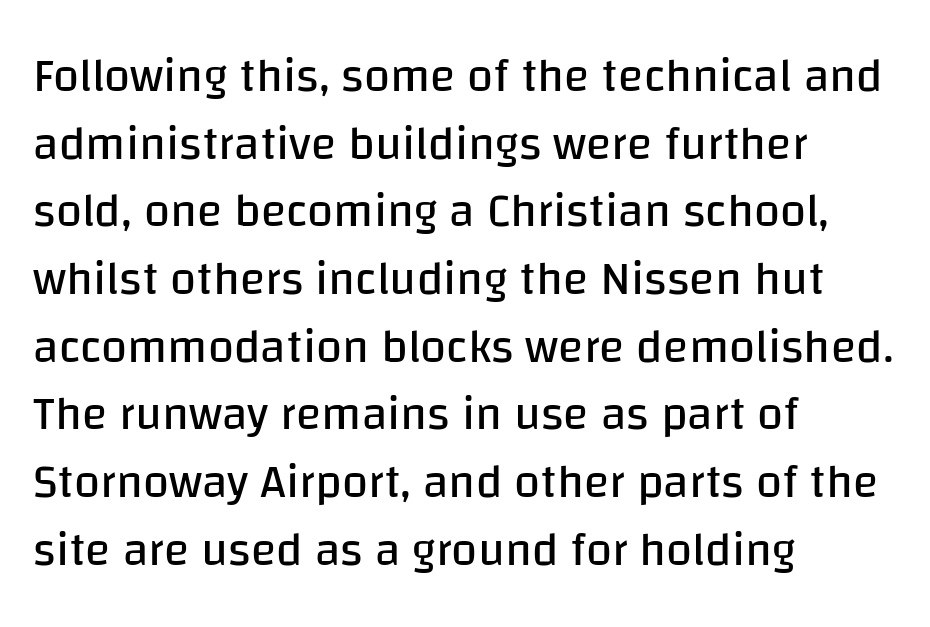
{"serif": "no", "italic": "no", "bold": "no", "weight": "regular", "width": "normal", "stroke_contrast": "low", "x_height": "large", "monospaced": "no", "underline": "no", "align": "left", "line_spacing": "normal", "line_spacing_ratio": 1.44, "letter_spacing": "normal", "letter_spacing_em": 0.0, "glyph_px": 47}
